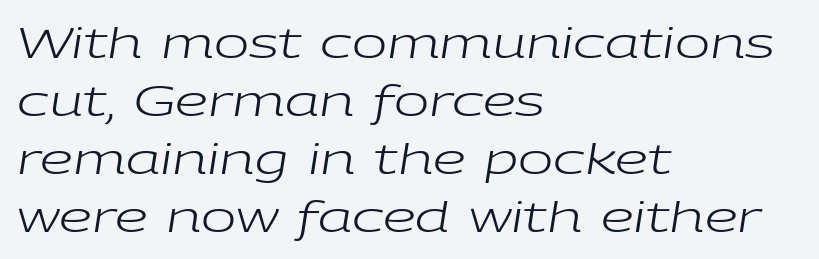
The face used here is proportionally spaced, like ordinary book or web type. These lines were composed using italics. The lines sit at an ordinary, default distance from one another. Reading down the block, your eye returns to a fixed left position each line.
